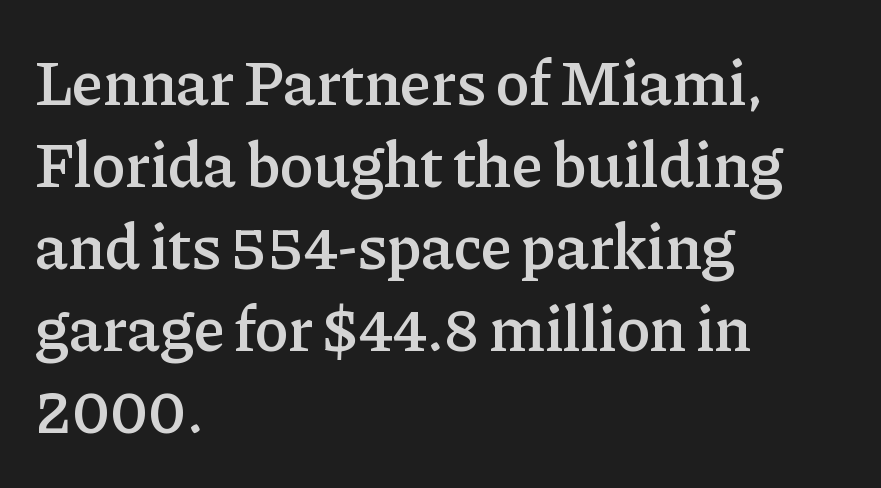
Q: Is the text bold? A: Semi-bold.
Q: Is the text italic (slanted)? A: No, it is upright.
Q: Is the typeface a serif or a sans-serif typeface? A: Serif.
Q: Is the text underlined? A: No.
Q: How is the paragraph aligned? A: Left-aligned.
Q: Is the spacing between letters normal or unusually wide? A: Normal.
Q: Is the spacing between lines tight, normal or loose? A: Normal.
Q: Width (condensed, normal, or wide)? A: Normal.
Q: Stroke contrast? A: Low.
Q: x-height? A: Medium.
Q: Monospaced? A: No.
